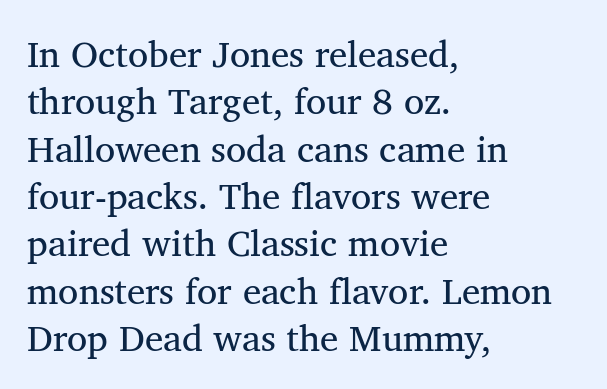
{"serif": "yes", "italic": "no", "bold": "no", "weight": "regular", "width": "normal", "stroke_contrast": "medium", "x_height": "medium", "monospaced": "no", "underline": "no", "align": "left", "line_spacing": "normal", "line_spacing_ratio": 1.28, "letter_spacing": "normal", "letter_spacing_em": 0.0, "glyph_px": 37}
